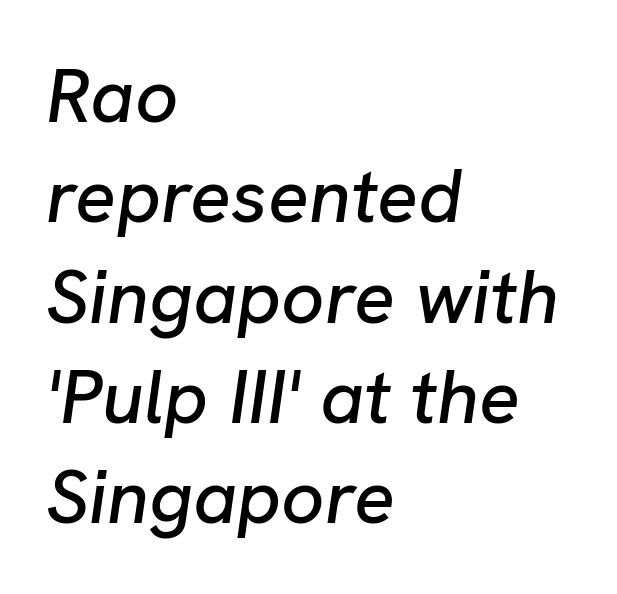
The image shows 76 px text type, italic (leaning right); set left-aligned, normal line spacing (1.32x), normal letter spacing, not underlined; low stroke contrast and a medium x-height.
